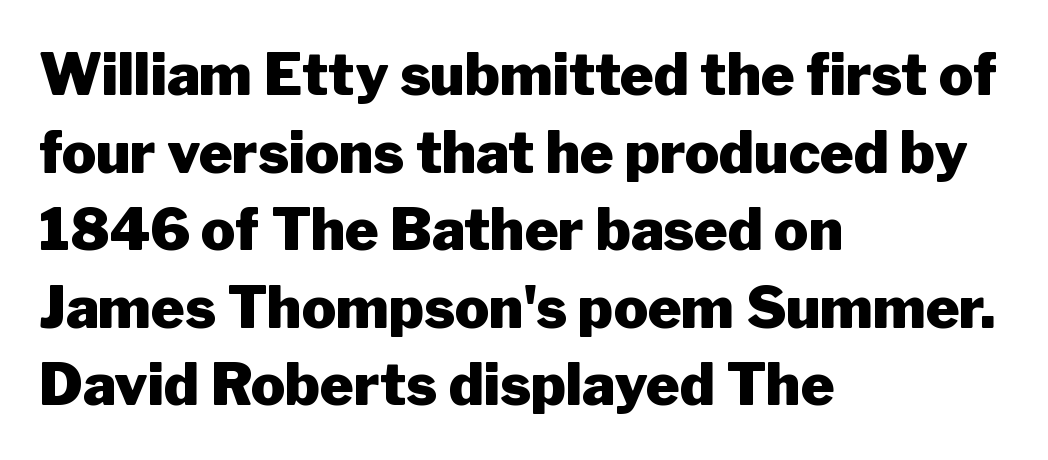
Q: Is the text bold? A: Yes.
Q: Is the text italic (slanted)? A: No, it is upright.
Q: Is the typeface a serif or a sans-serif typeface? A: Sans-serif.
Q: Is the text underlined? A: No.
Q: How is the paragraph aligned? A: Left-aligned.
Q: Is the spacing between letters normal or unusually wide? A: Normal.
Q: Is the spacing between lines tight, normal or loose? A: Normal.
Q: Width (condensed, normal, or wide)? A: Normal.
Q: Stroke contrast? A: Low.
Q: x-height? A: Medium.
Q: Monospaced? A: No.
